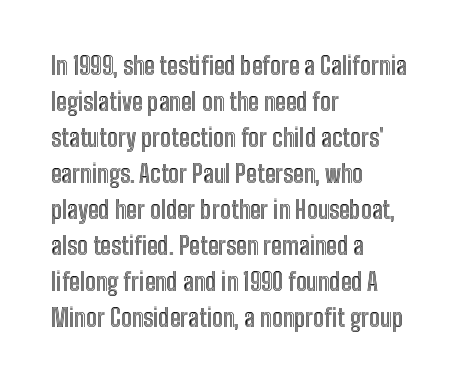
{"italic": "no", "underline": "no", "align": "left", "line_spacing": "normal", "line_spacing_ratio": 1.5, "letter_spacing": "normal", "letter_spacing_em": 0.0, "glyph_px": 24}
